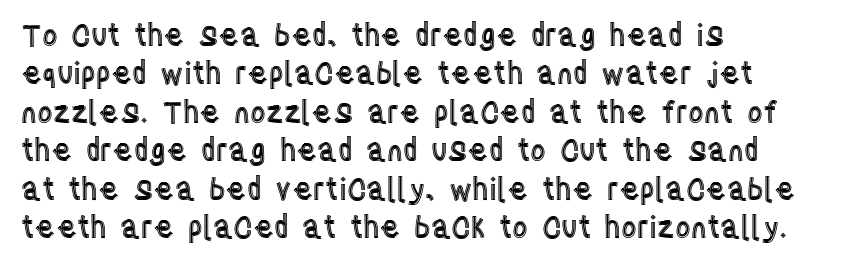
{"italic": "no", "width": "condensed", "x_height": "large", "monospaced": "no", "underline": "no", "align": "left", "line_spacing": "normal", "line_spacing_ratio": 1.28, "letter_spacing": "normal", "letter_spacing_em": 0.0, "glyph_px": 30}
